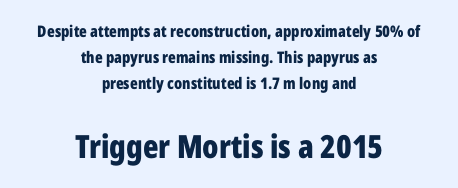
Q: Is the text bold? A: Yes.
Q: Is the text italic (slanted)? A: No, it is upright.
Q: Is the typeface a serif or a sans-serif typeface? A: Sans-serif.
Q: Is the text underlined? A: No.
Q: How is the paragraph aligned? A: Centered.
Q: Is the spacing between letters normal or unusually wide? A: Normal.
Q: Is the spacing between lines tight, normal or loose? A: Normal.
Q: Which block of text is set in a larger size, the first (top) or the second (bottom)? A: The second (bottom) one.
Q: Width (condensed, normal, or wide)? A: Condensed.
Q: Stroke contrast? A: Low.
Q: x-height? A: Medium.
Q: Monospaced? A: No.
